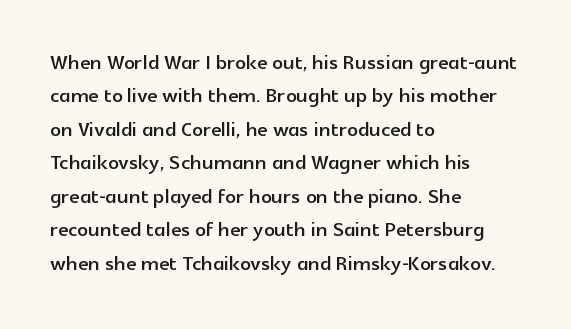
The specimen reads as upright at a glance. The words here are not underlined. Horizontal alignment here is leftward, the default for most running prose. The gaps between neighbouring characters are ordinary and unremarkable.
